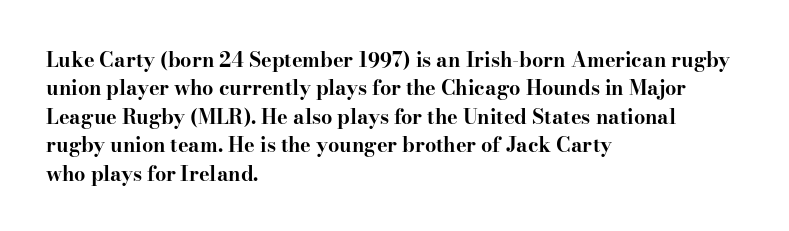
The image shows 20 px bold type, upright; set left-aligned, normal line spacing (1.42x), normal letter spacing, not underlined.
